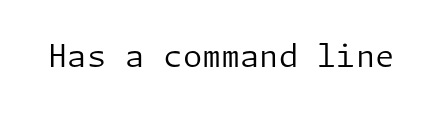
This sample uses an upright cut, with every glyph sitting square on the baseline. Note: no serifs on the glyphs. The letterforms sit at book weight or below. The specimen omits any rule beneath the text block's lines. Tracking value appears to be zero — textbook default spacing.
